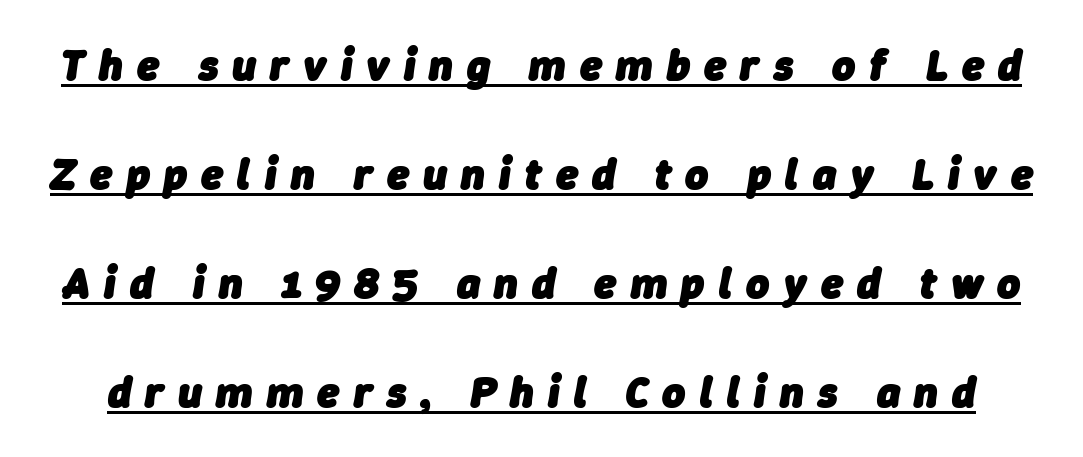
The axis of the letterforms is tilted away from vertical. Beneath each row of characters lies a ruled line. Compared with typical body copy, the letter spacing here is much looser. The rendering uses natural spacing where letterforms have individual widths. If you measured baseline to baseline, you'd find a long distance. I'd describe the lettering as bold — thick and assertive.
